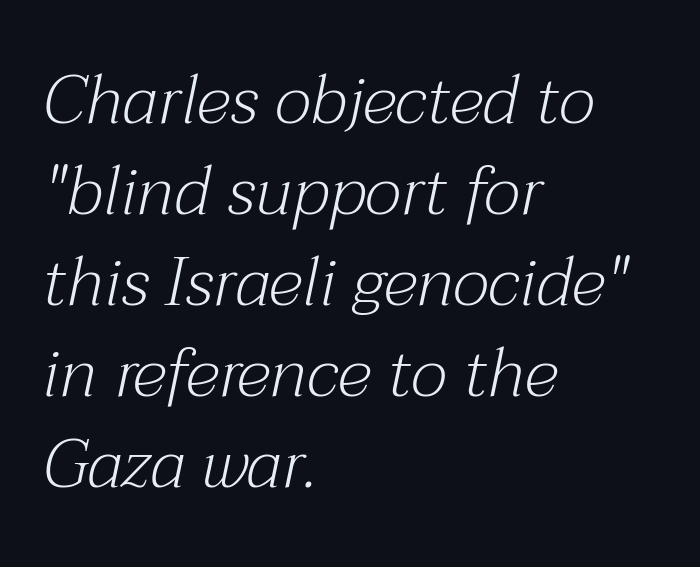
The passage shown is not underscored anywhere. The letters sit at their default tracking, neither squeezed nor spread. Which margin do the lines hug? The left one — the right edge is uneven. Whoever set this chose a conventional vertical rhythm. The cut favours lightness, reaching ordinary text weight at its darkest.
